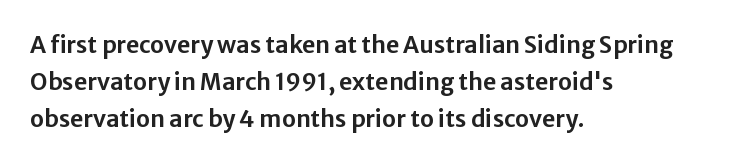
Q: Is the text italic (slanted)? A: No, it is upright.
Q: Is the text underlined? A: No.
Q: How is the paragraph aligned? A: Left-aligned.
Q: Is the spacing between letters normal or unusually wide? A: Normal.
Q: Is the spacing between lines tight, normal or loose? A: Normal.
